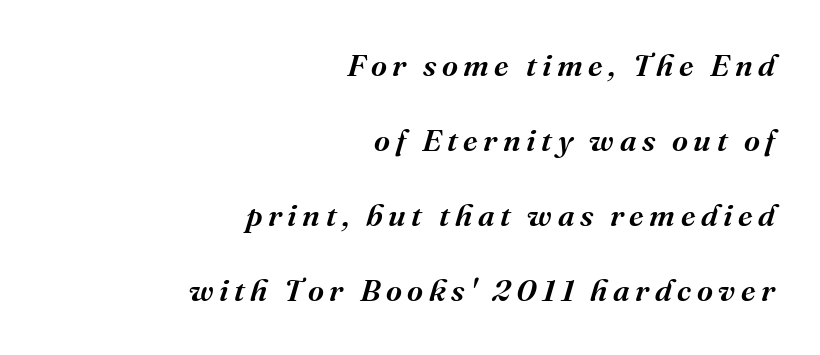
{"serif": "yes", "italic": "yes", "lean": "right", "slant_degrees": 16, "width": "normal", "stroke_contrast": "medium", "x_height": "medium", "monospaced": "no", "underline": "no", "align": "right", "line_spacing": "loose", "line_spacing_ratio": 2.42, "glyph_px": 31}
